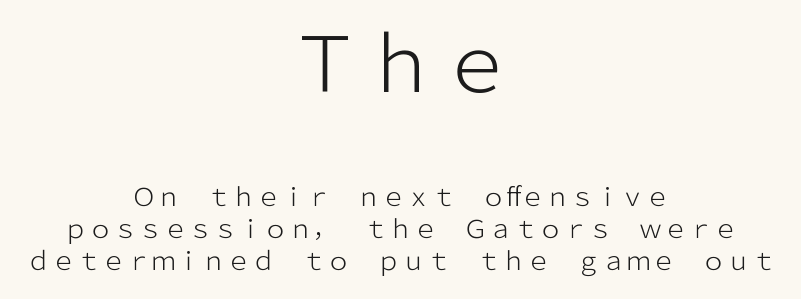
Does the lettering tilt? It doesn't — this is upright. Glyph-to-glyph distance matches everyday printed text. Does the copy run flush right? No — it is centered line by line. The lines sit at an ordinary, default distance from one another.
